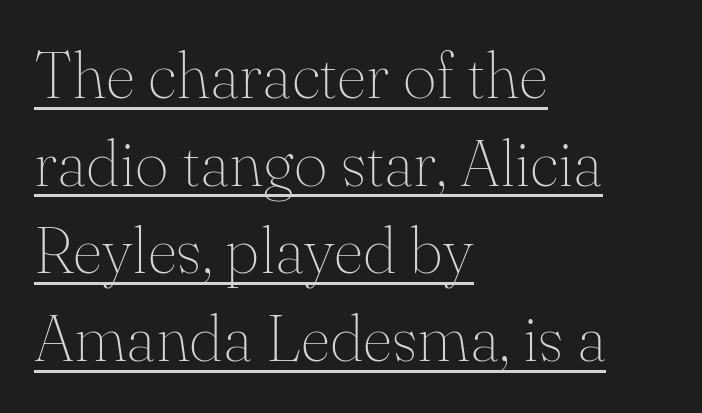
Q: Is the text bold? A: No.
Q: Is the text italic (slanted)? A: No, it is upright.
Q: Is the typeface a serif or a sans-serif typeface? A: Serif.
Q: Is the text underlined? A: Yes.
Q: How is the paragraph aligned? A: Left-aligned.
Q: Is the spacing between letters normal or unusually wide? A: Normal.
Q: Is the spacing between lines tight, normal or loose? A: Normal.
Q: Width (condensed, normal, or wide)? A: Normal.
Q: Stroke contrast? A: Medium.
Q: x-height? A: Small.
Q: Monospaced? A: No.
